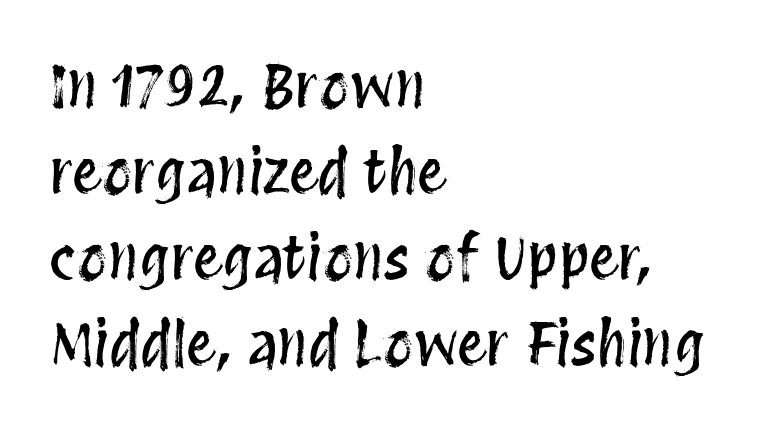
The image shows 59 px condensed type, upright; set left-aligned, normal line spacing (1.46x), normal letter spacing, not underlined; medium stroke contrast and a large x-height.
